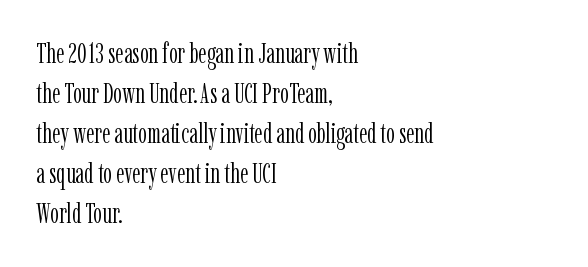
Q: Is the text bold? A: No.
Q: Is the text italic (slanted)? A: No, it is upright.
Q: Is the typeface a serif or a sans-serif typeface? A: Serif.
Q: Is the text underlined? A: No.
Q: How is the paragraph aligned? A: Left-aligned.
Q: Is the spacing between letters normal or unusually wide? A: Normal.
Q: Is the spacing between lines tight, normal or loose? A: Normal.
Q: Width (condensed, normal, or wide)? A: Condensed.
Q: Stroke contrast? A: Low.
Q: x-height? A: Medium.
Q: Monospaced? A: No.
